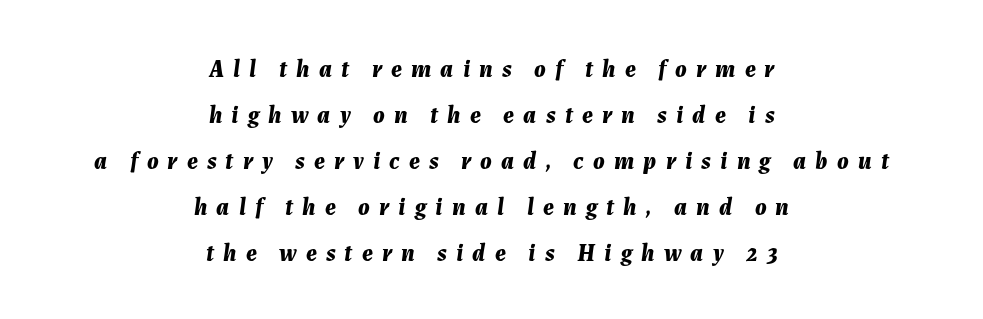
The image shows 24 px bold type, italic (leaning right); set centered, loose line spacing (1.92x), unusually wide letter spacing (+0.38 em), not underlined.
